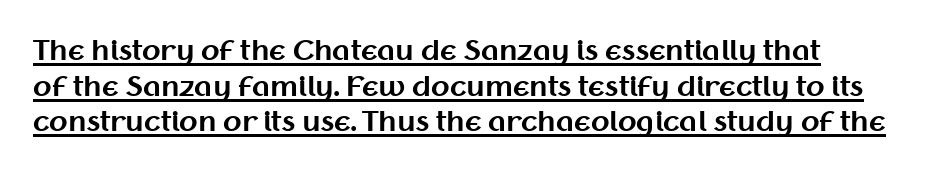
Q: Is the text bold? A: Yes.
Q: Is the text italic (slanted)? A: No, it is upright.
Q: Is the text underlined? A: Yes.
Q: How is the paragraph aligned? A: Left-aligned.
Q: Is the spacing between letters normal or unusually wide? A: Normal.
Q: Is the spacing between lines tight, normal or loose? A: Normal.
